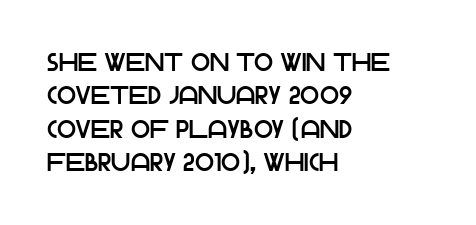
The image shows 25 px text type, upright; set left-aligned, normal line spacing (1.34x), normal letter spacing, not underlined.
